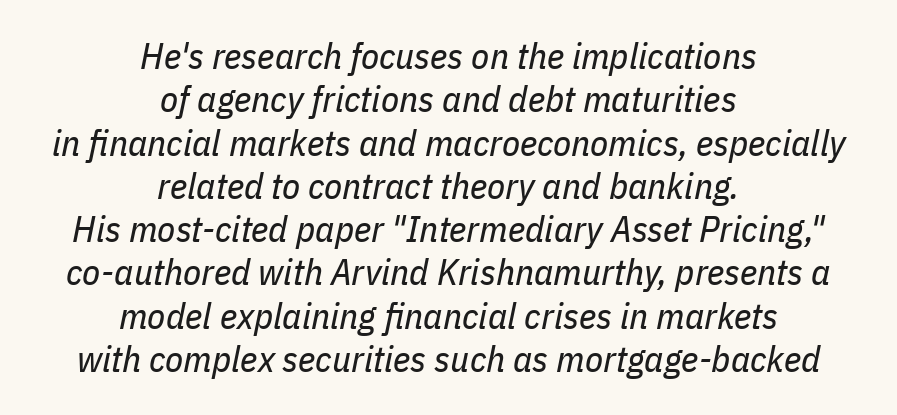
Q: Is the text bold? A: No.
Q: Is the text italic (slanted)? A: Yes, it leans right by about 11 degrees.
Q: Is the text underlined? A: No.
Q: How is the paragraph aligned? A: Centered.
Q: Is the spacing between letters normal or unusually wide? A: Normal.
Q: Width (condensed, normal, or wide)? A: Condensed.
Q: Stroke contrast? A: Low.
Q: x-height? A: Medium.
Q: Monospaced? A: No.
